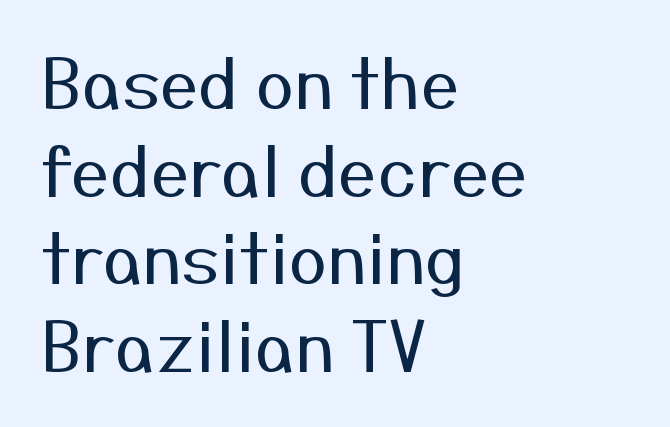
The image shows 69 px regular-weight sans-serif type, upright; set left-aligned, normal line spacing (1.27x), normal letter spacing, not underlined; medium stroke contrast and a medium x-height.
